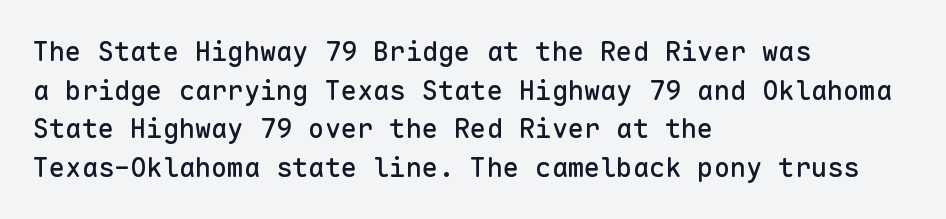
Q: Is the text italic (slanted)? A: No, it is upright.
Q: Is the text underlined? A: No.
Q: How is the paragraph aligned? A: Left-aligned.
Q: Is the spacing between letters normal or unusually wide? A: Normal.
Q: Is the spacing between lines tight, normal or loose? A: Normal.
